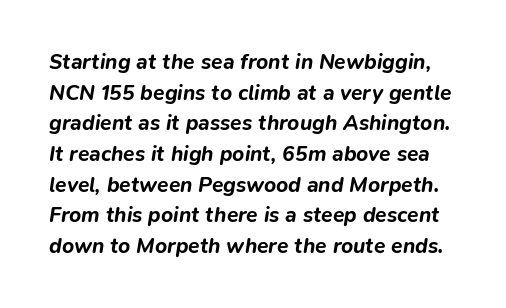
Q: Is the text bold? A: Yes.
Q: Is the text italic (slanted)? A: Yes, it leans right by about 9 degrees.
Q: Is the text underlined? A: No.
Q: Is the spacing between letters normal or unusually wide? A: Normal.
Q: Is the spacing between lines tight, normal or loose? A: Normal.
